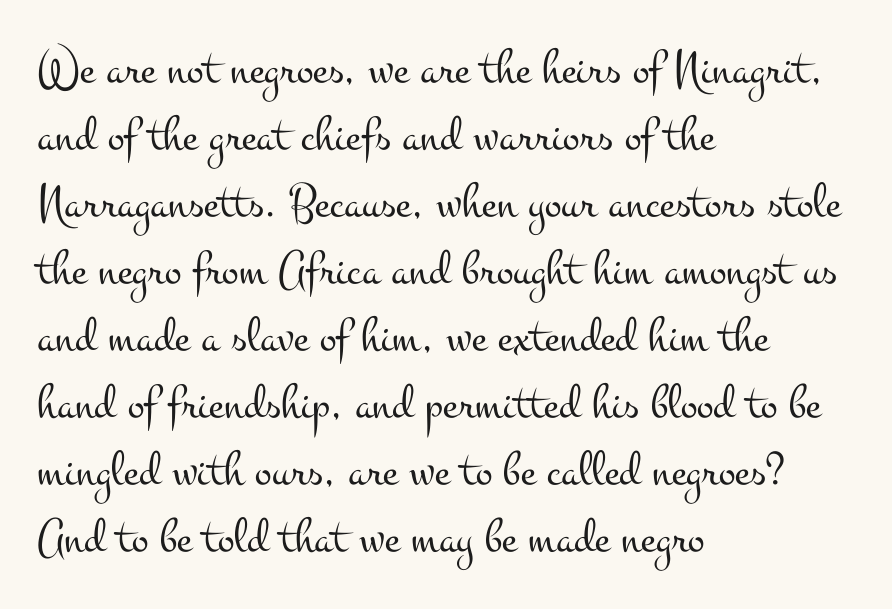
{"serif": "yes", "bold": "no", "weight": "light", "width": "wide", "stroke_contrast": "medium", "x_height": "small", "monospaced": "no", "underline": "no", "align": "left", "line_spacing": "normal", "line_spacing_ratio": 1.34, "letter_spacing": "normal", "letter_spacing_em": 0.0, "glyph_px": 50}
